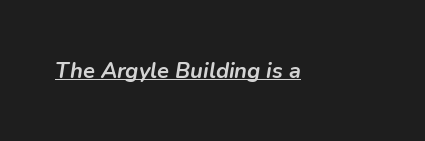
Q: Is the text bold? A: Yes.
Q: Is the text italic (slanted)? A: Yes, it leans right by about 9 degrees.
Q: Is the text underlined? A: Yes.
Q: Is the spacing between letters normal or unusually wide? A: Normal.
